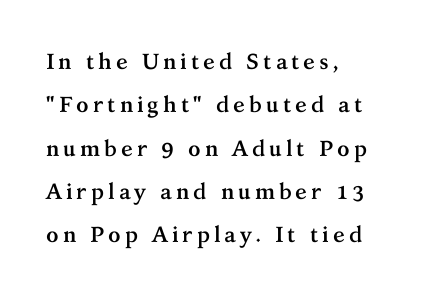
Q: Is the text bold? A: Yes.
Q: Is the text italic (slanted)? A: No, it is upright.
Q: Is the text underlined? A: No.
Q: How is the paragraph aligned? A: Left-aligned.
Q: Is the spacing between lines tight, normal or loose? A: Loose.
